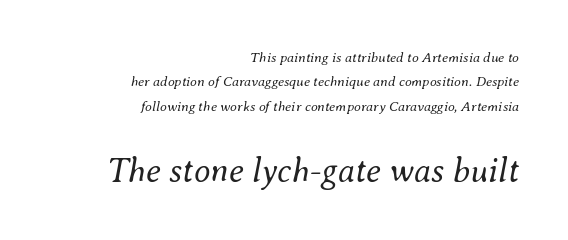
{"italic": "yes", "lean": "right", "slant_degrees": 8, "bold": "no", "weight": "regular", "width": "normal", "stroke_contrast": "medium", "x_height": "small", "monospaced": "no", "underline": "no", "align": "right", "line_spacing_ratio": 1.75, "letter_spacing": "normal", "letter_spacing_em": 0.0, "larger_block": "second", "size_ratio": 2.43, "glyph_px": 34}
